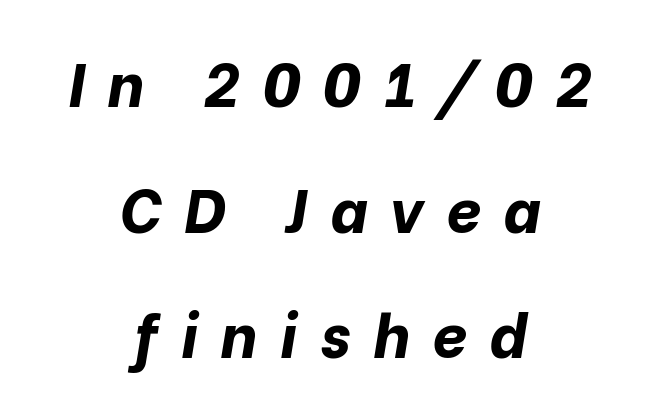
Q: Is the text bold? A: Yes.
Q: Is the text italic (slanted)? A: Yes, it leans right by about 10 degrees.
Q: Is the text underlined? A: No.
Q: How is the paragraph aligned? A: Centered.
Q: Is the spacing between letters normal or unusually wide? A: Unusually wide.
Q: Is the spacing between lines tight, normal or loose? A: Loose.
Q: Width (condensed, normal, or wide)? A: Normal.
Q: Stroke contrast? A: Low.
Q: x-height? A: Medium.
Q: Monospaced? A: No.
